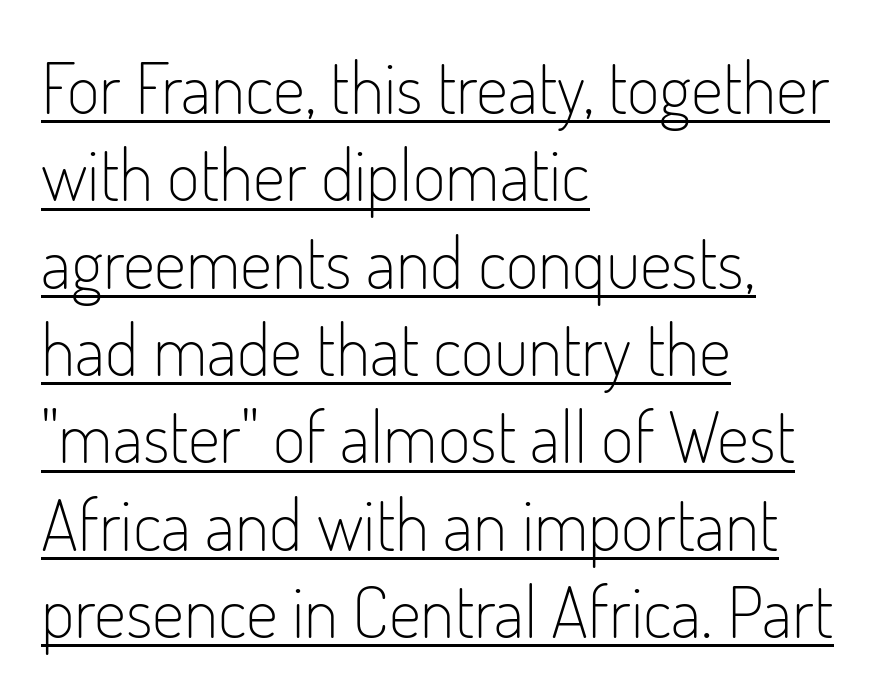
The font family rendered here belongs to the sans-serif group. A student would call this left alignment; a typographer would say flush left, rag right. Varying glyph widths throughout — classic text-font behaviour. The gaps between neighbouring characters are ordinary and unremarkable. Italic: no, the glyphs are upright roman. The passage shown is underscored from start to finish.
